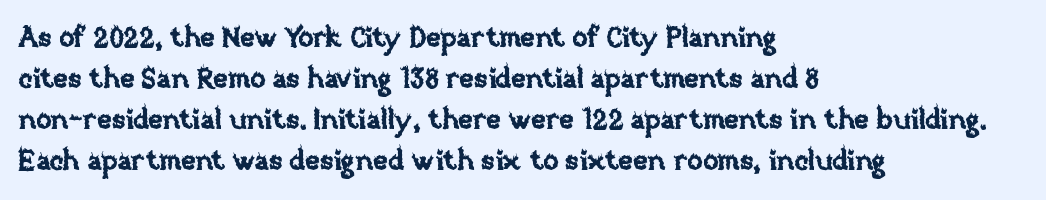
The image shows 28 px text type, upright; set left-aligned, normal line spacing (1.47x), normal letter spacing, not underlined; low stroke contrast and a large x-height.
